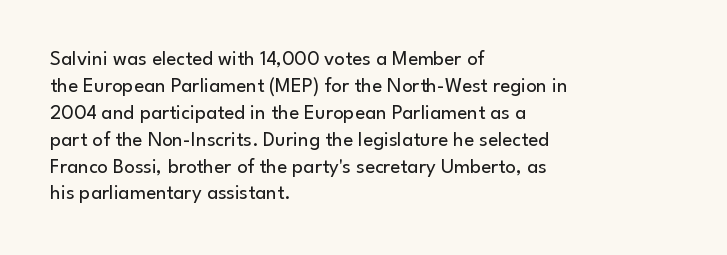
Q: Is the text bold? A: No.
Q: Is the text italic (slanted)? A: No, it is upright.
Q: Is the text underlined? A: No.
Q: How is the paragraph aligned? A: Left-aligned.
Q: Is the spacing between letters normal or unusually wide? A: Normal.
Q: Is the spacing between lines tight, normal or loose? A: Normal.
